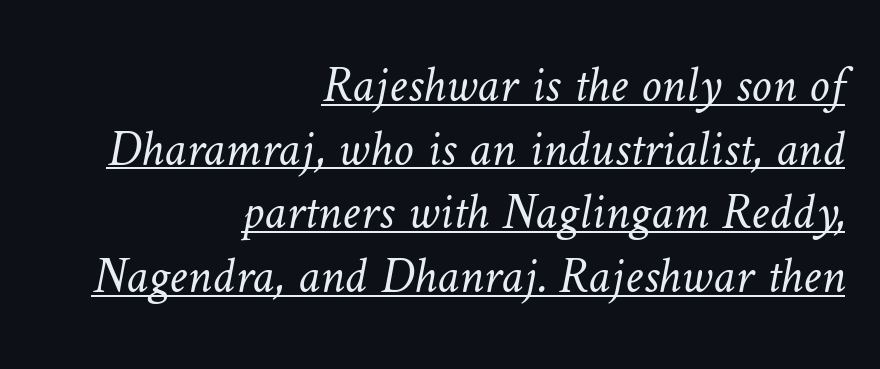
Horizontally, the lines are justified to the trailing edge only. This reads as an unemphasized weight, regular at the heaviest. The rendering uses natural spacing where letterforms have individual widths. Observe the ordinary spacing: letters are neighbours, not strangers. Emphasis is given by a line drawn under the lettering.
